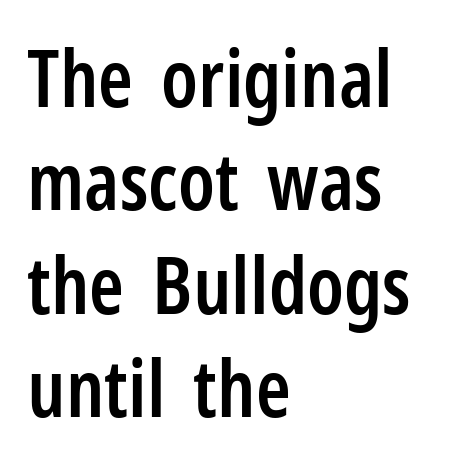
The image shows 79 px semibold, condensed sans-serif type, upright; set left-aligned, normal line spacing (1.31x), normal letter spacing, not underlined; low stroke contrast and a medium x-height.
